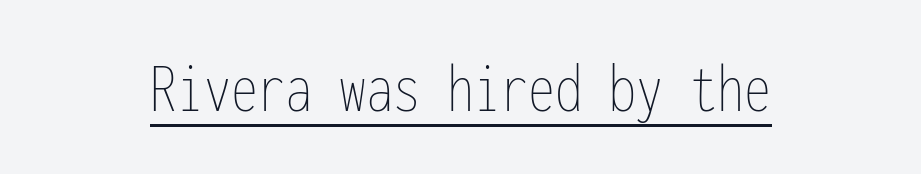
Q: Is the text bold? A: No.
Q: Is the text italic (slanted)? A: No, it is upright.
Q: Is the text underlined? A: Yes.
Q: Is the spacing between letters normal or unusually wide? A: Normal.
Q: Width (condensed, normal, or wide)? A: Condensed.
Q: Stroke contrast? A: Low.
Q: x-height? A: Medium.
Q: Monospaced? A: Yes.
